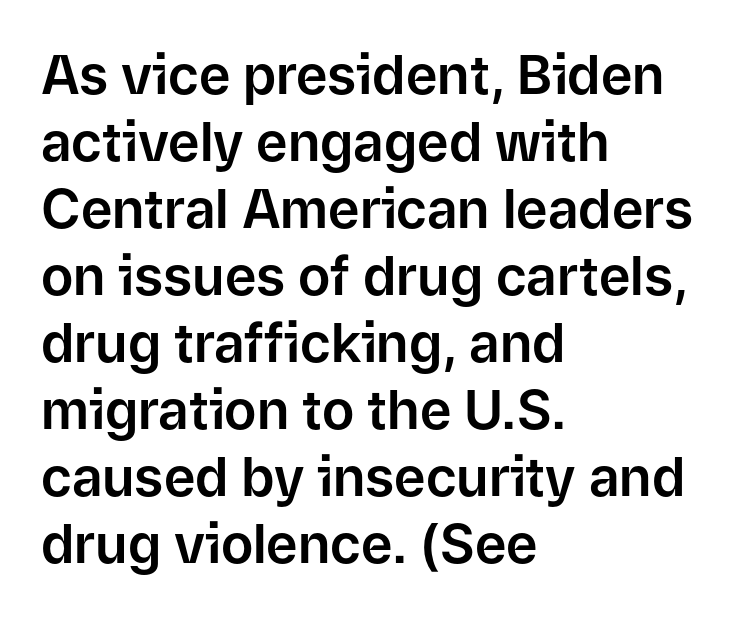
Q: Is the text italic (slanted)? A: No, it is upright.
Q: Is the typeface a serif or a sans-serif typeface? A: Sans-serif.
Q: Is the text underlined? A: No.
Q: How is the paragraph aligned? A: Left-aligned.
Q: Is the spacing between letters normal or unusually wide? A: Normal.
Q: Width (condensed, normal, or wide)? A: Normal.
Q: Stroke contrast? A: Low.
Q: x-height? A: Medium.
Q: Monospaced? A: No.
